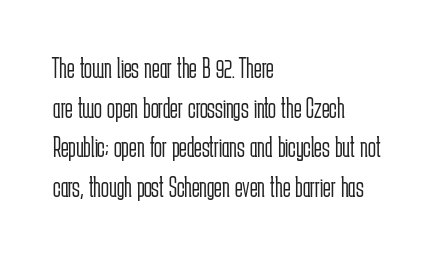
{"serif": "no", "italic": "no", "bold": "no", "weight": "light", "width": "condensed", "stroke_contrast": "low", "x_height": "medium", "monospaced": "no", "underline": "no", "align": "left", "line_spacing": "normal", "line_spacing_ratio": 1.37, "letter_spacing": "normal", "letter_spacing_em": 0.0, "glyph_px": 29}
